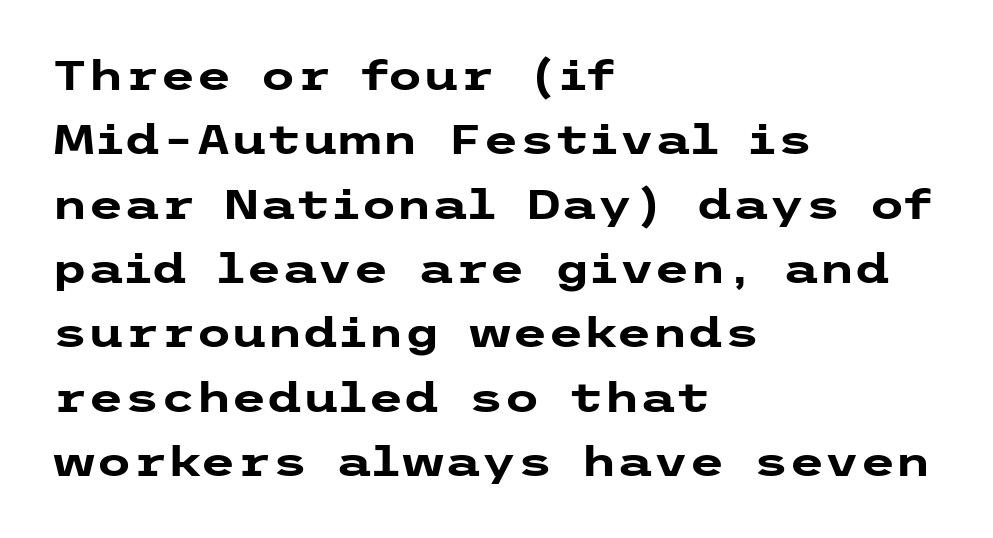
The image shows 41 px heavy, wide sans-serif type, upright; set left-aligned, normal line spacing (1.57x), normal letter spacing, not underlined; low stroke contrast and a medium x-height.
